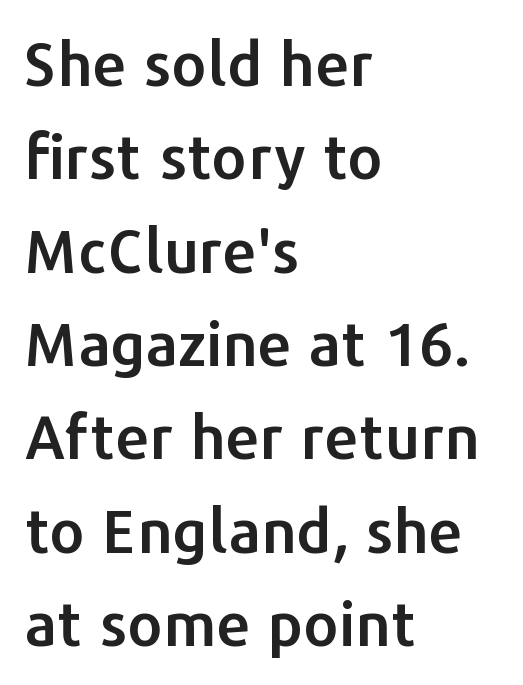
The image shows 61 px sans-serif type, upright; set left-aligned, normal line spacing (1.53x), normal letter spacing, not underlined; low stroke contrast and a medium x-height.
